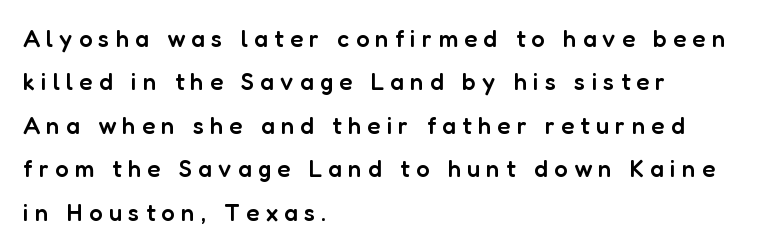
Q: Is the text bold? A: Semi-bold.
Q: Is the text italic (slanted)? A: No, it is upright.
Q: Is the text underlined? A: No.
Q: How is the paragraph aligned? A: Left-aligned.
Q: Is the spacing between letters normal or unusually wide? A: Unusually wide.
